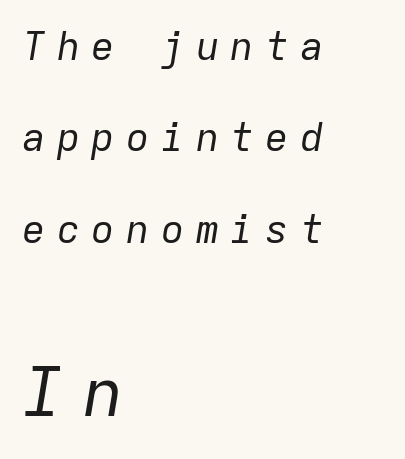
A typesetter would call this monospace, since all characters share one set width. What's the leading like? Stretched, with rows far apart. The face used here has a pronounced slope to its letters. Bold? No — there's no thickening of the strokes. The area under the type is left untouched.
